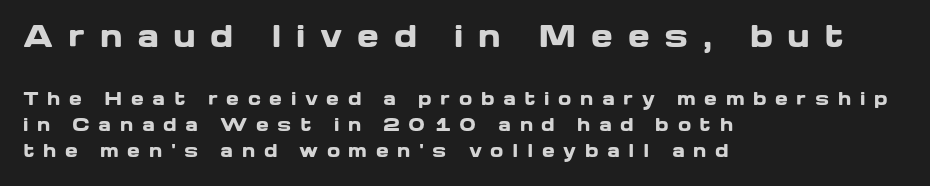
Alignment: flush left. Here the glyphs are tracked loosely, breaking word shapes into spaced letters. Vertically, the passage feels balanced, rows spaced as you'd expect. The foot of each line stays bare and open.
